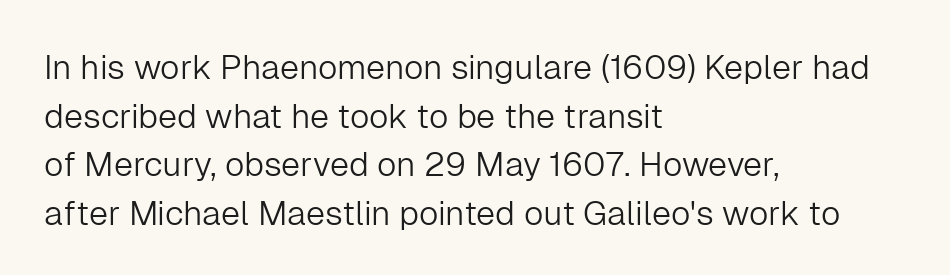
{"serif": "no", "italic": "no", "bold": "no", "weight": "light", "width": "normal", "stroke_contrast": "low", "x_height": "medium", "monospaced": "no", "underline": "no", "align": "left", "line_spacing": "normal", "line_spacing_ratio": 1.43, "letter_spacing": "normal", "letter_spacing_em": 0.0, "glyph_px": 34}
